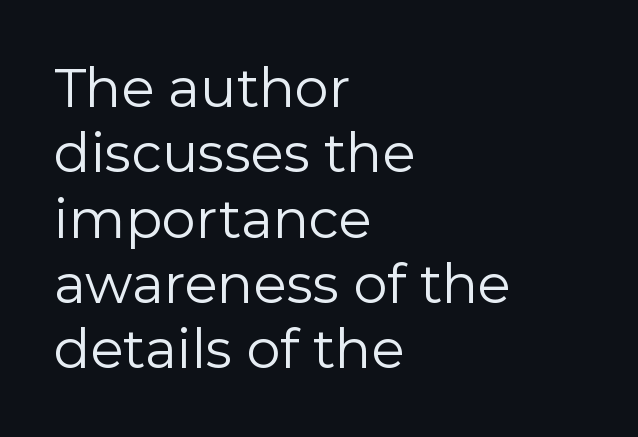
The image shows 54 px regular-weight sans-serif type, upright; set left-aligned, line spacing 1.21x, normal letter spacing, not underlined; a medium x-height.
